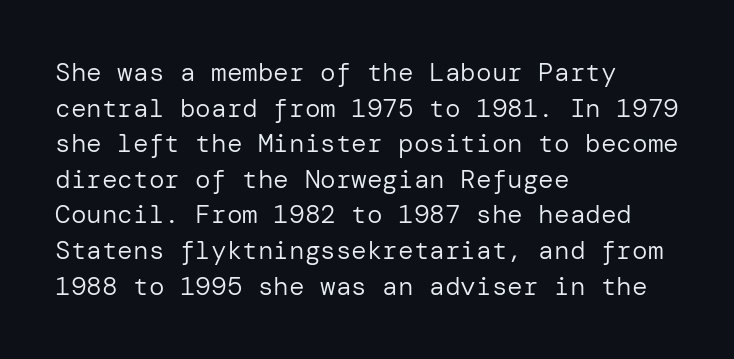
{"italic": "no", "bold": "no", "underline": "no", "align": "left", "line_spacing": "normal", "line_spacing_ratio": 1.37, "letter_spacing": "normal", "letter_spacing_em": 0.0, "glyph_px": 26}
